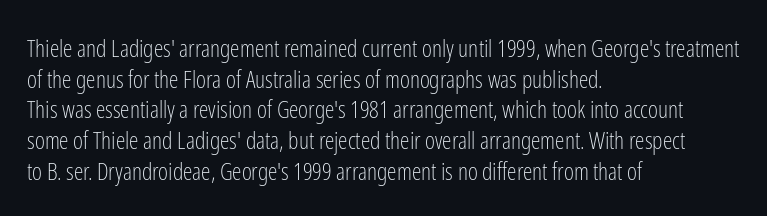
The image shows 24 px text type, upright; set left-aligned, normal line spacing (1.28x), normal letter spacing, not underlined.
